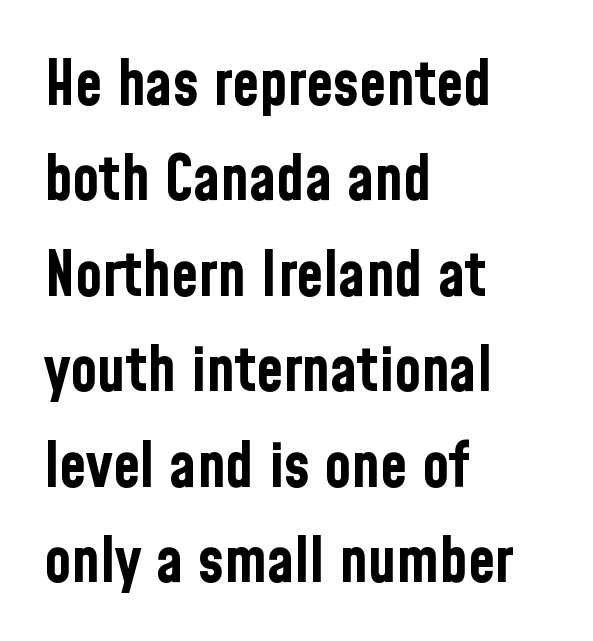
{"serif": "no", "italic": "no", "bold": "yes", "weight": "bold", "width": "condensed", "stroke_contrast": "low", "x_height": "medium", "monospaced": "no", "underline": "no", "align": "left", "line_spacing": "normal", "line_spacing_ratio": 1.54, "letter_spacing": "normal", "letter_spacing_em": 0.0, "glyph_px": 62}
